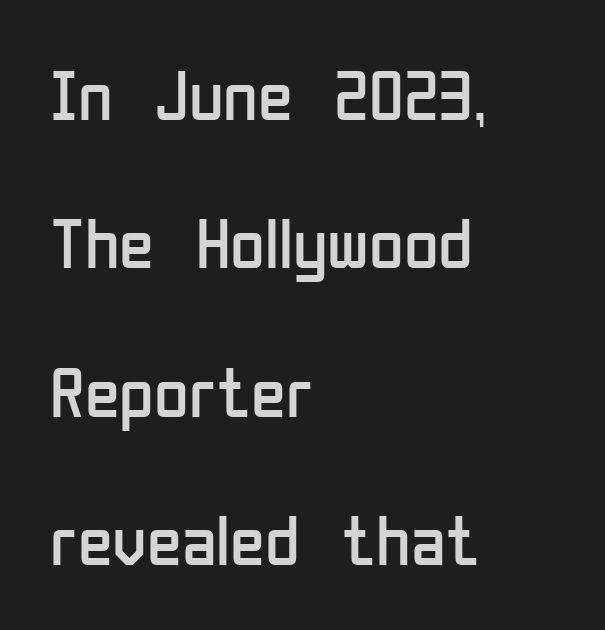
The weight would be labelled regular, book, light, or lighter still. Baseline-to-baseline distance is far greater than the letter height. All the whitespace from short lines collects on the right. Looks like regular typesetting: each glyph gets only the width it needs.
